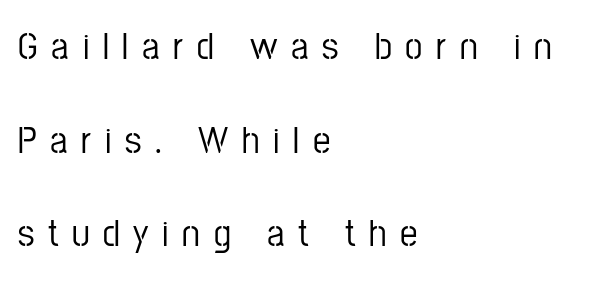
The image shows 39 px condensed sans-serif type, upright; set left-aligned, loose line spacing (2.4x), unusually wide letter spacing (+0.35 em), not underlined; low stroke contrast and a medium x-height.
